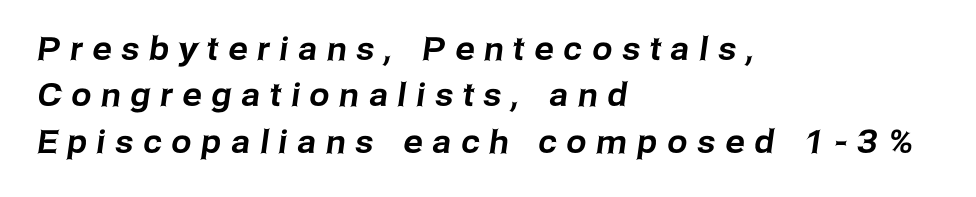
Q: Is the typeface a serif or a sans-serif typeface? A: Sans-serif.
Q: Is the text underlined? A: No.
Q: How is the paragraph aligned? A: Left-aligned.
Q: Is the spacing between letters normal or unusually wide? A: Unusually wide.
Q: Is the spacing between lines tight, normal or loose? A: Normal.
Q: Width (condensed, normal, or wide)? A: Normal.
Q: Stroke contrast? A: Low.
Q: x-height? A: Medium.
Q: Monospaced? A: No.
